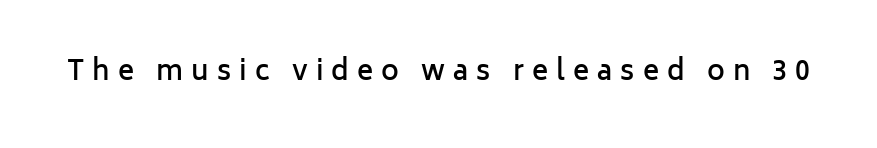
Type without underlining. Style check: upright. Short note: letters widely spaced. The glyphs have the mass of a demibold cut, below bold.
